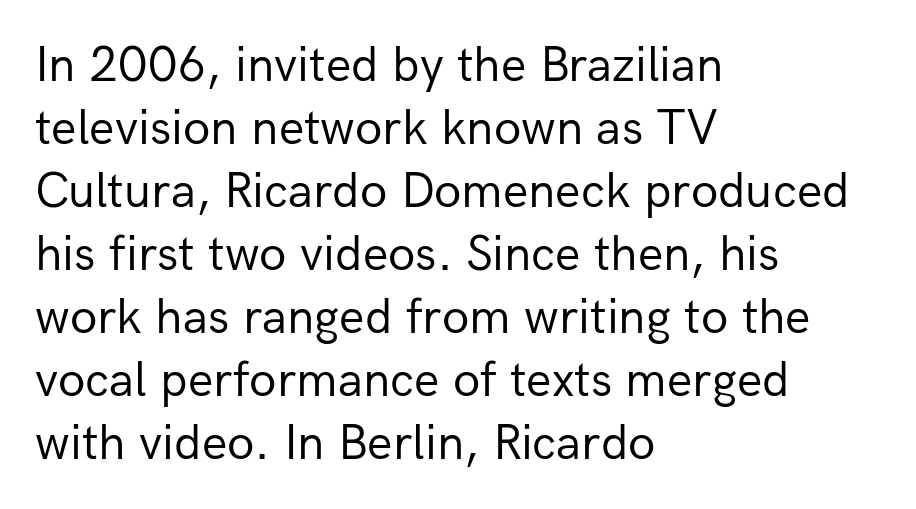
{"serif": "no", "italic": "no", "bold": "no", "weight": "regular", "width": "normal", "stroke_contrast": "low", "x_height": "medium", "monospaced": "no", "underline": "no", "align": "left", "line_spacing": "normal", "line_spacing_ratio": 1.26, "letter_spacing": "normal", "letter_spacing_em": 0.0, "glyph_px": 50}
